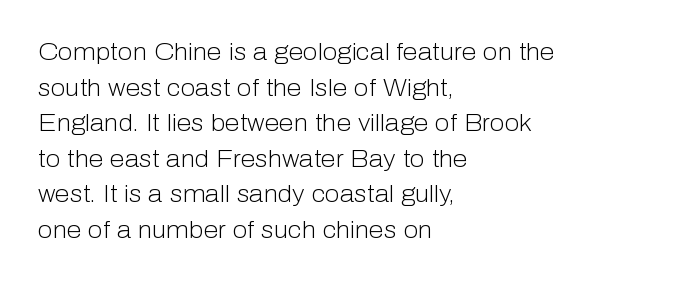
No italicization has been applied; the sample stays upright. Each line starts at the same left margin while the right side varies. Weight: regular or lighter. Compared with typical paragraphs, the rows here are spaced about the same. No extra tracking has been applied to these lines. Any mark beneath the type? The region is blank.
